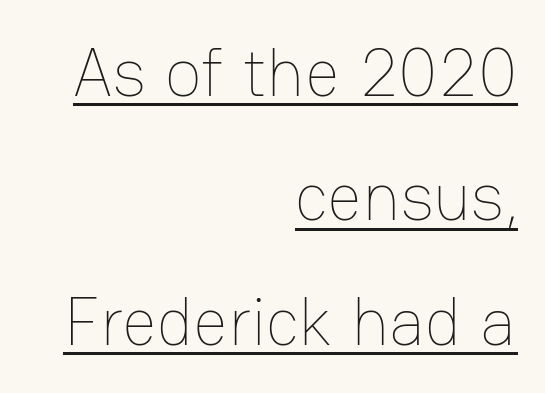
The lines are quadded right. Looks like someone drew a line under every word here. The face looks like a standard text weight, possibly lighter. In terms of posture, this sample is upright. The horizontal fit of the characters is conventional and even.
